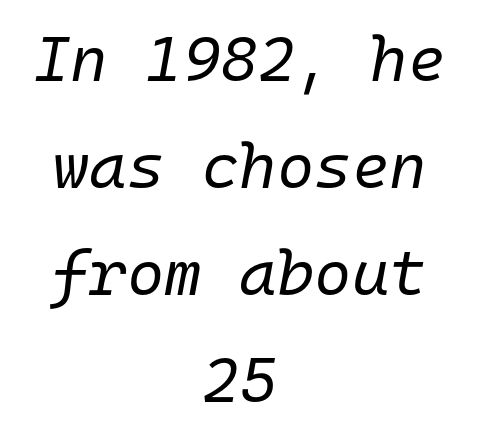
{"italic": "yes", "lean": "right", "slant_degrees": 10, "bold": "no", "weight": "regular", "width": "normal", "stroke_contrast": "low", "x_height": "medium", "monospaced": "yes", "underline": "no", "align": "center", "line_spacing": "normal", "line_spacing_ratio": 1.67, "letter_spacing": "normal", "letter_spacing_em": 0.0, "glyph_px": 64}
